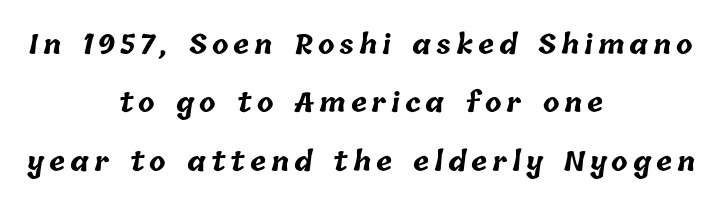
Q: Is the text bold? A: Yes.
Q: Is the text underlined? A: No.
Q: How is the paragraph aligned? A: Centered.
Q: Is the spacing between lines tight, normal or loose? A: Loose.
